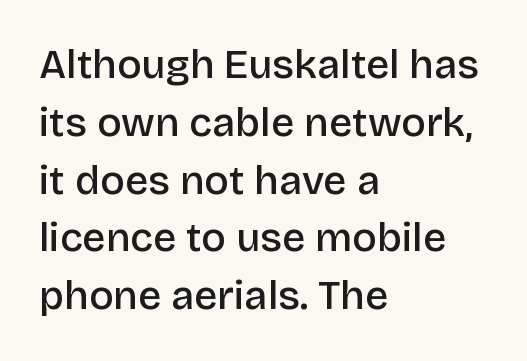
Q: Is the text bold? A: Semi-bold.
Q: Is the text italic (slanted)? A: No, it is upright.
Q: Is the typeface a serif or a sans-serif typeface? A: Sans-serif.
Q: Is the text underlined? A: No.
Q: How is the paragraph aligned? A: Left-aligned.
Q: Is the spacing between letters normal or unusually wide? A: Normal.
Q: Is the spacing between lines tight, normal or loose? A: Normal.
Q: Width (condensed, normal, or wide)? A: Normal.
Q: Stroke contrast? A: Low.
Q: x-height? A: Large.
Q: Monospaced? A: No.
